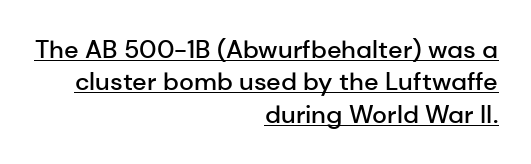
{"italic": "no", "bold": "semi", "underline": "yes", "align": "right", "line_spacing": "normal", "line_spacing_ratio": 1.3, "letter_spacing": "normal", "letter_spacing_em": 0.0, "glyph_px": 25}
